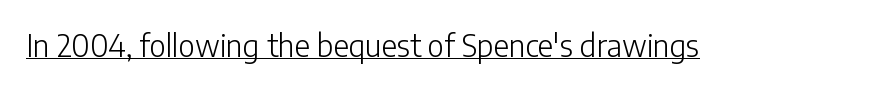
You can tell from the bare stems that sans-serif type was used. Does extra space separate the letters? No, they use regular spacing. Posture: upright roman. Compared with a typical body face, this is equally light or lighter still. Proportional: the letters do not fall into vertical columns.
